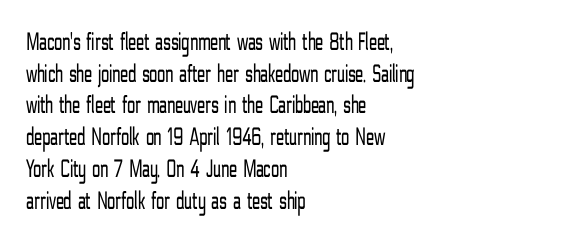
Q: Is the text bold? A: No.
Q: Is the text italic (slanted)? A: No, it is upright.
Q: Is the text underlined? A: No.
Q: How is the paragraph aligned? A: Left-aligned.
Q: Is the spacing between letters normal or unusually wide? A: Normal.
